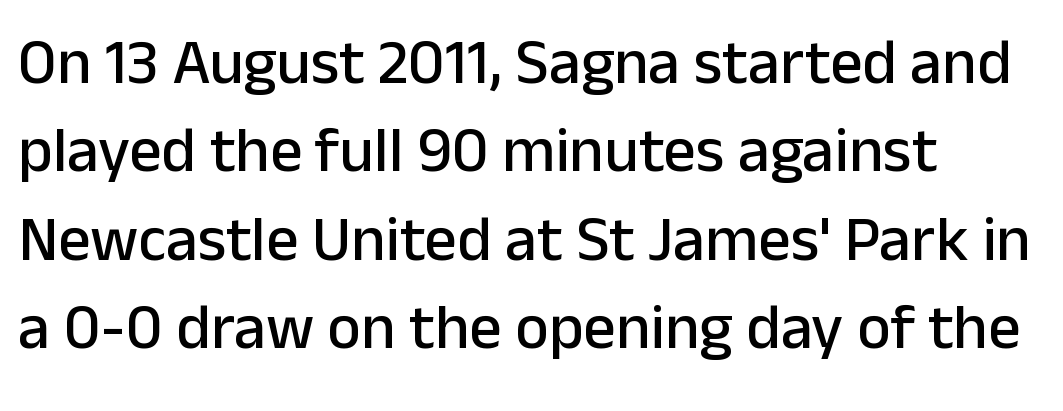
{"serif": "no", "italic": "no", "width": "normal", "stroke_contrast": "low", "x_height": "medium", "monospaced": "no", "underline": "no", "align": "left", "line_spacing": "normal", "line_spacing_ratio": 1.38, "letter_spacing": "normal", "letter_spacing_em": 0.0, "glyph_px": 64}
